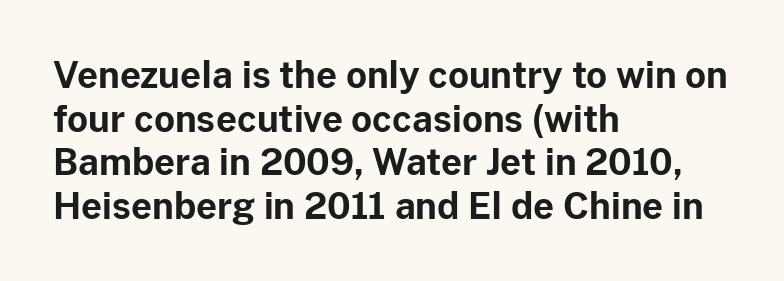
Q: Is the text bold? A: Yes.
Q: Is the text italic (slanted)? A: No, it is upright.
Q: Is the typeface a serif or a sans-serif typeface? A: Sans-serif.
Q: Is the text underlined? A: No.
Q: How is the paragraph aligned? A: Left-aligned.
Q: Is the spacing between letters normal or unusually wide? A: Normal.
Q: Width (condensed, normal, or wide)? A: Normal.
Q: Stroke contrast? A: Low.
Q: x-height? A: Medium.
Q: Monospaced? A: No.
